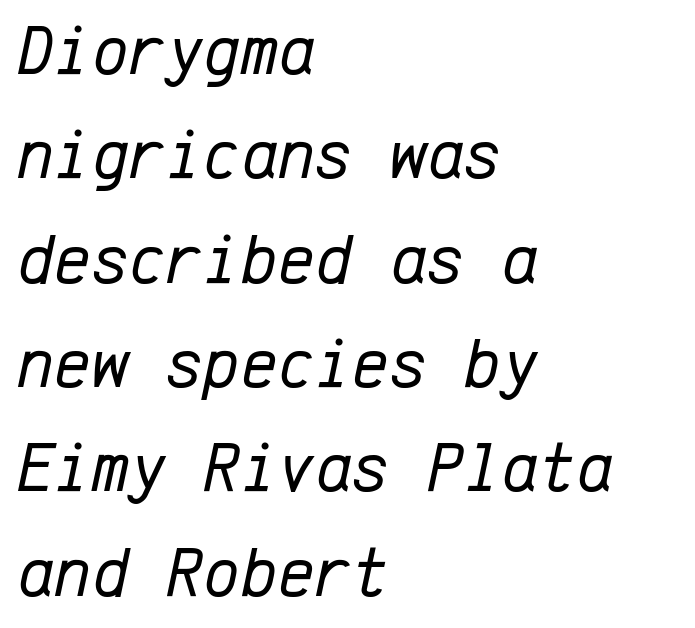
Q: Is the text bold? A: No.
Q: Is the text italic (slanted)? A: Yes, it leans right by about 12 degrees.
Q: Is the text underlined? A: No.
Q: How is the paragraph aligned? A: Left-aligned.
Q: Is the spacing between letters normal or unusually wide? A: Normal.
Q: Is the spacing between lines tight, normal or loose? A: Normal.
Q: Width (condensed, normal, or wide)? A: Normal.
Q: Stroke contrast? A: Low.
Q: x-height? A: Medium.
Q: Monospaced? A: Yes.
